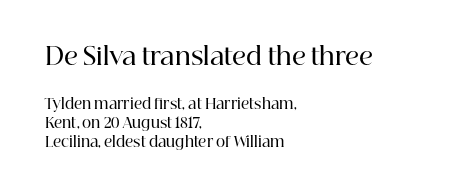
Q: Is the text bold? A: Semi-bold.
Q: Is the text italic (slanted)? A: No, it is upright.
Q: Is the text underlined? A: No.
Q: How is the paragraph aligned? A: Left-aligned.
Q: Is the spacing between letters normal or unusually wide? A: Normal.
Q: Is the spacing between lines tight, normal or loose? A: Normal.
Q: Which block of text is set in a larger size, the first (top) or the second (bottom)? A: The first (top) one.
